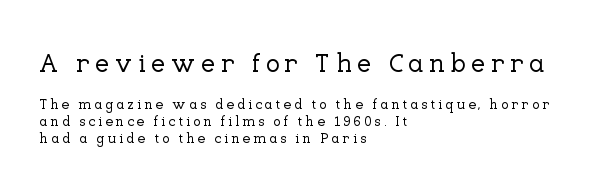
{"italic": "no", "underline": "no", "align": "left", "line_spacing_ratio": 1.21, "letter_spacing": "wide", "letter_spacing_em": 0.2, "larger_block": "first", "size_ratio": 1.86, "glyph_px": 26}
